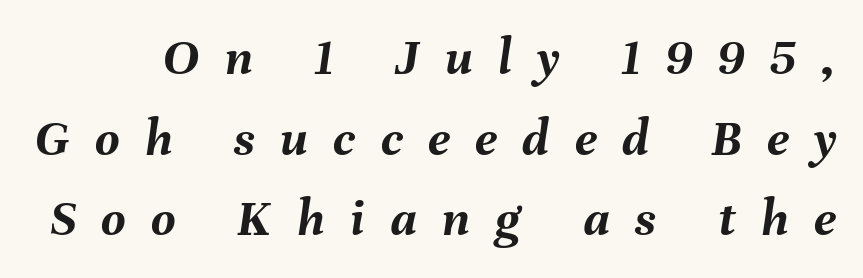
The image shows 53 px semibold type, italic (leaning right); set normal line spacing (1.52x), unusually wide letter spacing (+0.48 em), not underlined; medium stroke contrast and a medium x-height.
